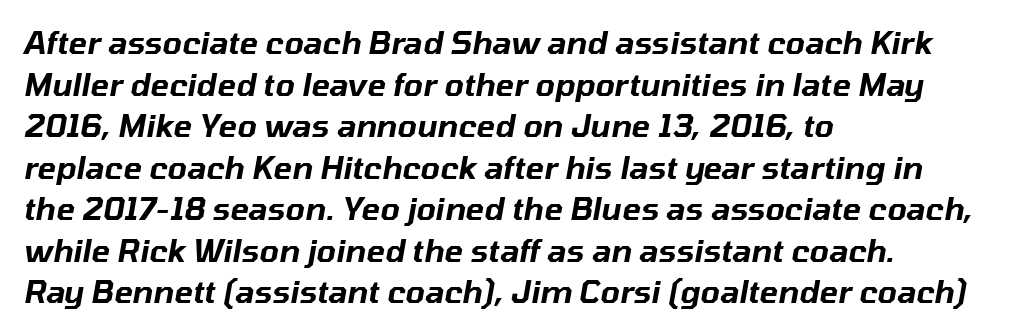
The image shows 31 px text type, italic (leaning right); set left-aligned, normal line spacing (1.34x), normal letter spacing, not underlined; low stroke contrast and a medium x-height.
